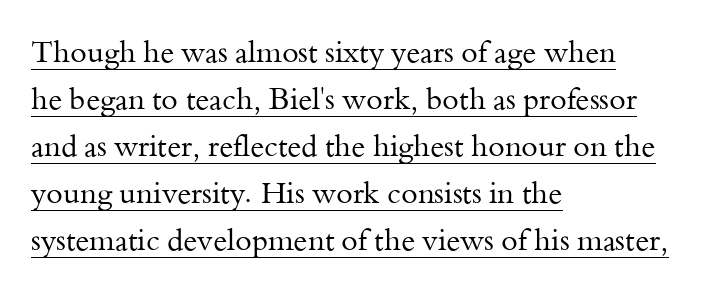
Q: Is the text bold? A: No.
Q: Is the text italic (slanted)? A: No, it is upright.
Q: Is the typeface a serif or a sans-serif typeface? A: Serif.
Q: Is the text underlined? A: Yes.
Q: How is the paragraph aligned? A: Left-aligned.
Q: Is the spacing between letters normal or unusually wide? A: Normal.
Q: Is the spacing between lines tight, normal or loose? A: Normal.
Q: Width (condensed, normal, or wide)? A: Normal.
Q: Stroke contrast? A: Medium.
Q: x-height? A: Small.
Q: Monospaced? A: No.
